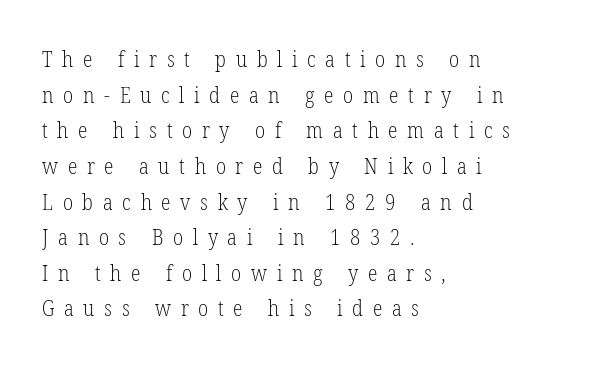
{"italic": "no", "bold": "no", "underline": "no", "align": "left", "line_spacing": "normal", "line_spacing_ratio": 1.62, "letter_spacing": "wide", "letter_spacing_em": 0.44, "glyph_px": 22}
